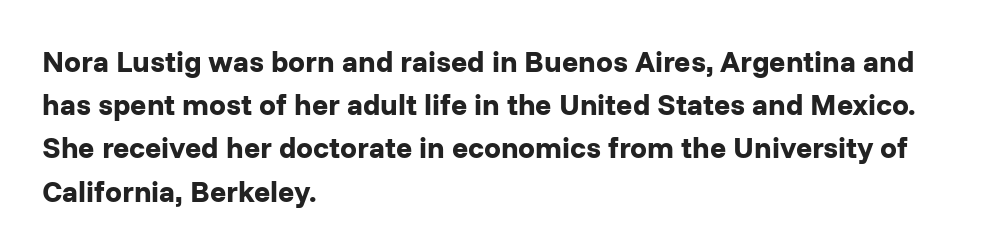
Q: Is the text bold? A: Yes.
Q: Is the text italic (slanted)? A: No, it is upright.
Q: Is the typeface a serif or a sans-serif typeface? A: Sans-serif.
Q: Is the text underlined? A: No.
Q: How is the paragraph aligned? A: Left-aligned.
Q: Is the spacing between letters normal or unusually wide? A: Normal.
Q: Is the spacing between lines tight, normal or loose? A: Normal.
Q: Width (condensed, normal, or wide)? A: Normal.
Q: Stroke contrast? A: Low.
Q: x-height? A: Medium.
Q: Monospaced? A: No.
